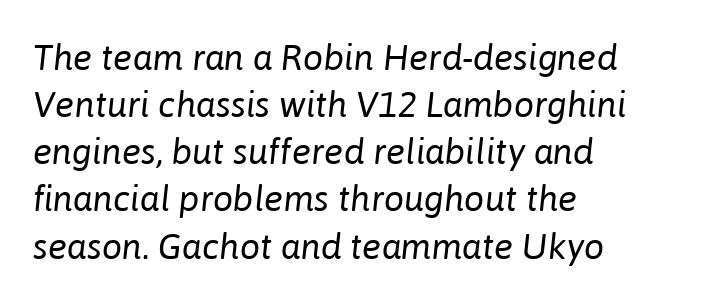
If you drew a ruler down the left edge, every line would touch it. Tracking value appears to be zero — textbook default spacing. Italic: yes, the glyphs are oblique. Is this a fixed-width face? No — the glyphs have proportional, varying widths. How would I describe the line gaps? Plain and ordinary.
